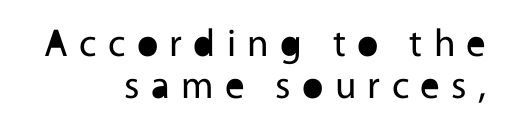
{"serif": "no", "italic": "no", "bold": "no", "weight": "regular", "width": "normal", "x_height": "medium", "monospaced": "no", "underline": "no", "align": "right", "line_spacing": "tight", "line_spacing_ratio": 1.07, "letter_spacing": "wide", "letter_spacing_em": 0.29, "glyph_px": 39}
